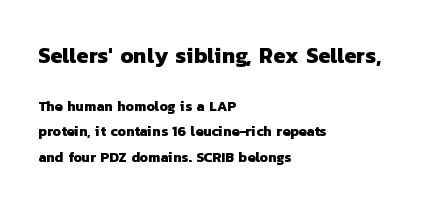
{"bold": "yes", "underline": "no", "align": "left", "line_spacing_ratio": 1.8, "letter_spacing": "normal", "letter_spacing_em": 0.0, "larger_block": "first", "size_ratio": 1.57, "glyph_px": 22}
